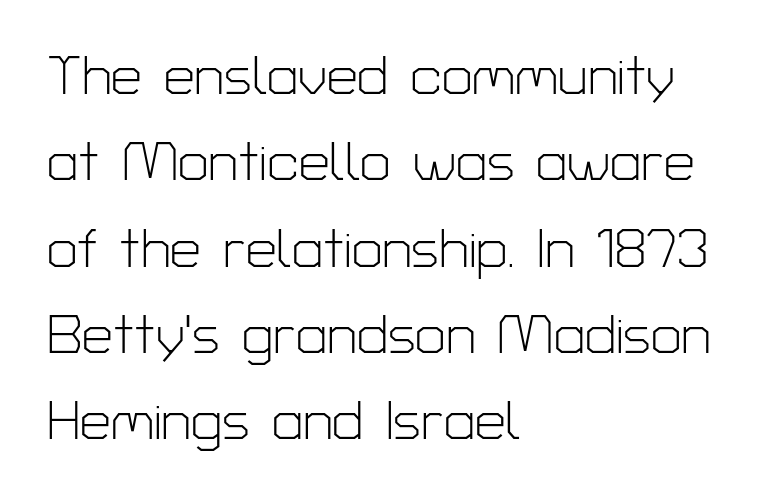
{"serif": "no", "italic": "no", "bold": "no", "weight": "light", "width": "normal", "stroke_contrast": "low", "x_height": "medium", "monospaced": "no", "underline": "no", "align": "left", "line_spacing": "normal", "line_spacing_ratio": 1.57, "letter_spacing": "normal", "letter_spacing_em": 0.0, "glyph_px": 55}
